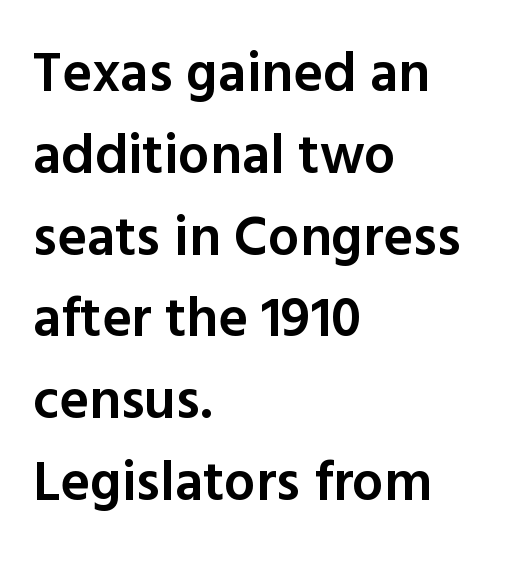
The image shows 56 px semibold sans-serif type, upright; set left-aligned, normal line spacing (1.46x), normal letter spacing, not underlined; a medium x-height.
